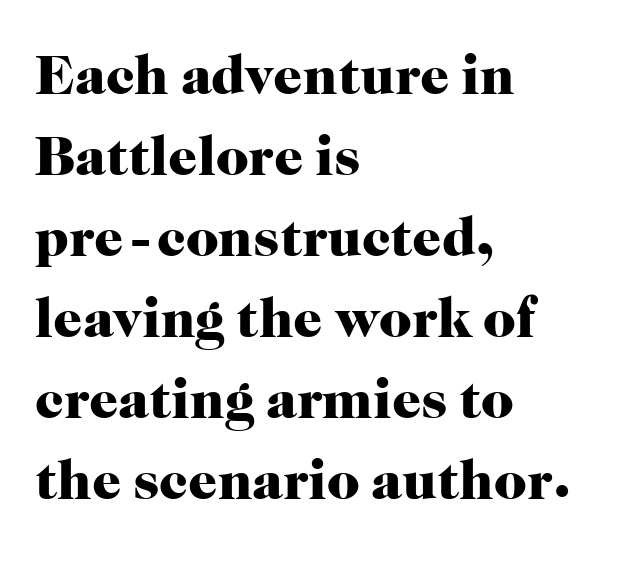
Q: Is the text bold? A: Yes.
Q: Is the text italic (slanted)? A: No, it is upright.
Q: Is the typeface a serif or a sans-serif typeface? A: Serif.
Q: Is the text underlined? A: No.
Q: How is the paragraph aligned? A: Left-aligned.
Q: Is the spacing between letters normal or unusually wide? A: Normal.
Q: Is the spacing between lines tight, normal or loose? A: Normal.
Q: Width (condensed, normal, or wide)? A: Normal.
Q: Stroke contrast? A: High.
Q: x-height? A: Medium.
Q: Monospaced? A: No.
